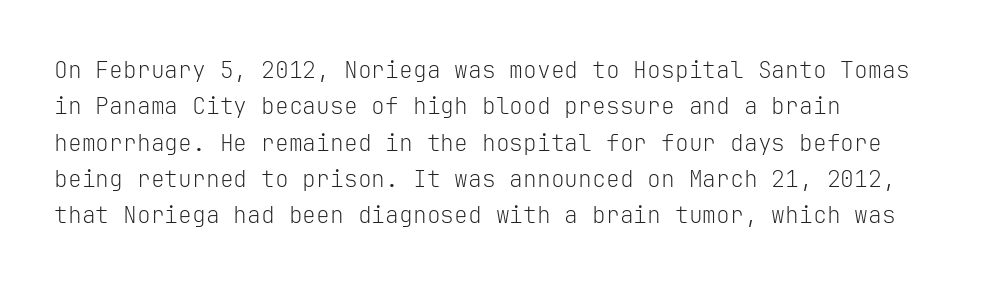
Q: Is the text bold? A: No.
Q: Is the text italic (slanted)? A: No, it is upright.
Q: Is the text underlined? A: No.
Q: How is the paragraph aligned? A: Left-aligned.
Q: Is the spacing between letters normal or unusually wide? A: Normal.
Q: Is the spacing between lines tight, normal or loose? A: Normal.
